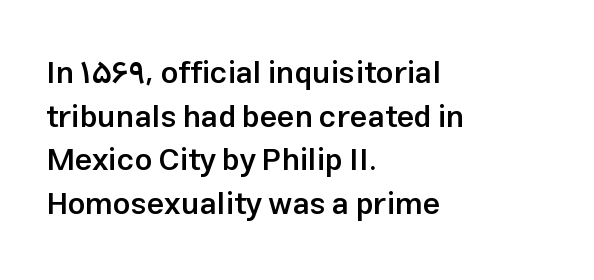
Q: Is the text bold? A: Semi-bold.
Q: Is the text italic (slanted)? A: No, it is upright.
Q: Is the typeface a serif or a sans-serif typeface? A: Sans-serif.
Q: Is the text underlined? A: No.
Q: How is the paragraph aligned? A: Left-aligned.
Q: Is the spacing between letters normal or unusually wide? A: Normal.
Q: Is the spacing between lines tight, normal or loose? A: Normal.
Q: Width (condensed, normal, or wide)? A: Normal.
Q: Stroke contrast? A: Low.
Q: x-height? A: Medium.
Q: Monospaced? A: No.
